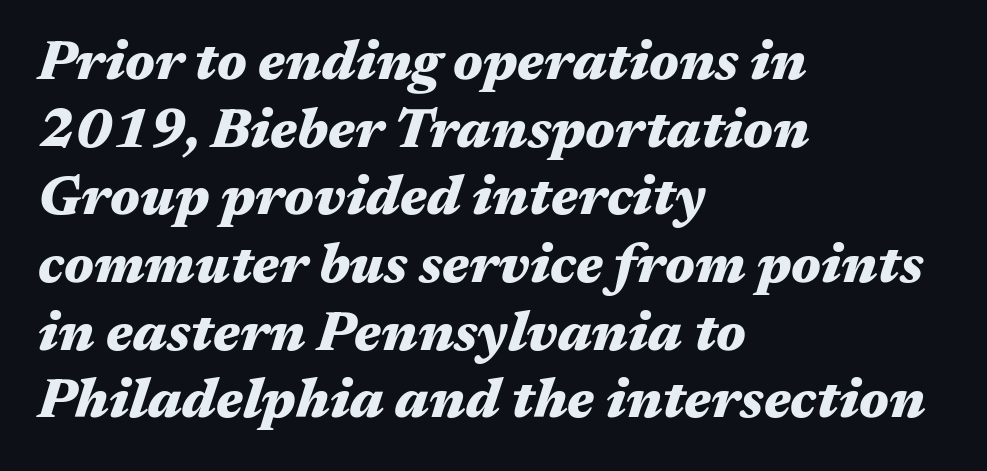
{"italic": "yes", "lean": "right", "slant_degrees": 17, "bold": "yes", "weight": "heavy", "width": "wide", "stroke_contrast": "medium", "x_height": "medium", "monospaced": "no", "underline": "no", "align": "left", "line_spacing_ratio": 1.23, "letter_spacing": "normal", "letter_spacing_em": 0.0, "glyph_px": 55}
